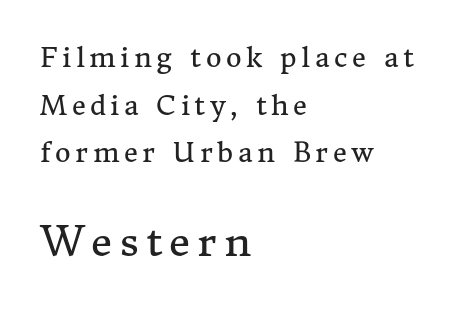
The image shows 41 px regular-weight serif type, upright; set left-aligned, line spacing 1.76x, not underlined; the second (bottom) block is 1.52x larger; medium stroke contrast and a medium x-height.
